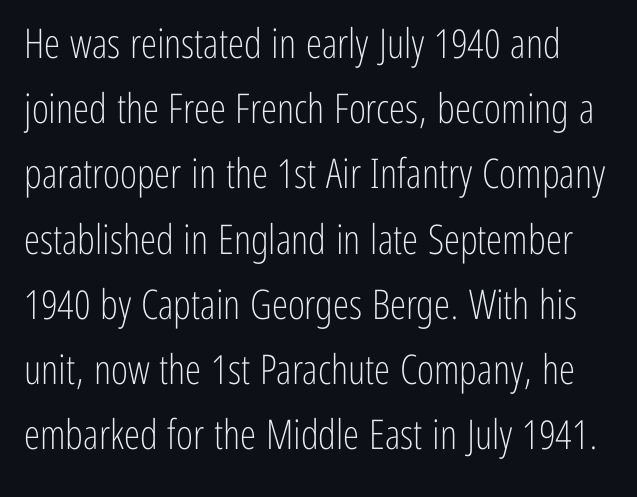
The image shows 41 px light, condensed sans-serif type, upright; set normal line spacing (1.59x), normal letter spacing, not underlined; low stroke contrast and a medium x-height.
